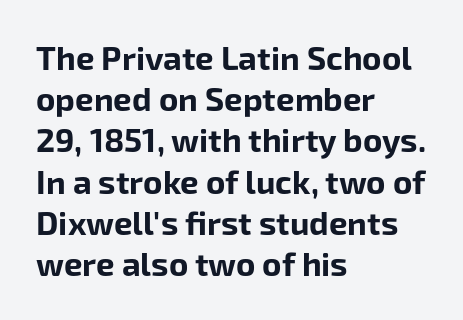
If you measured baseline to baseline, you'd find a middling distance. Each glyph is drawn with heavy, bold strokes. Varying glyph widths throughout — classic text-font behaviour. Leftover space on each line is placed entirely after the last word. Designer's note — italics off, roman on. Rule under the text: the space is simply empty.
